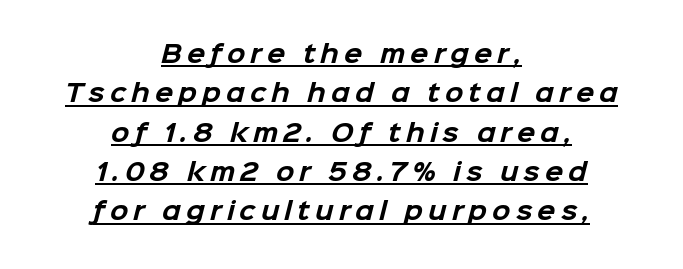
{"bold": "yes", "underline": "yes", "align": "center", "line_spacing": "normal", "line_spacing_ratio": 1.64, "letter_spacing": "wide", "letter_spacing_em": 0.21, "glyph_px": 24}
